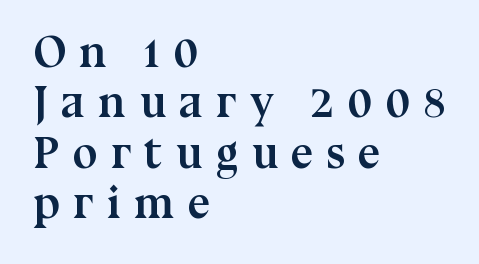
Note the varied advance widths — an 'i' is clearly narrower than an 'm'. The horizontal fit of the characters is loose and conspicuously gappy. You'd pick this weight for a headline — it's a proper bold. Honestly, there is no underline to notice here at all. All the whitespace from short lines collects on the right.
